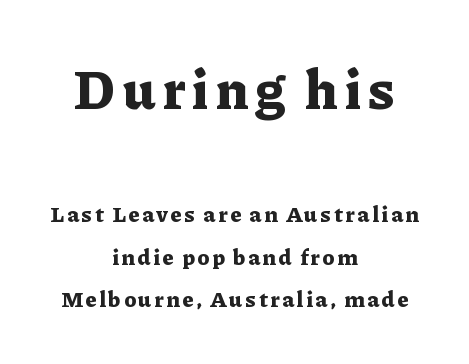
The image shows 54 px bold serif type, upright; set centered, loose line spacing (1.94x), not underlined; the first (top) block is 2.45x larger; low stroke contrast and a medium x-height.
